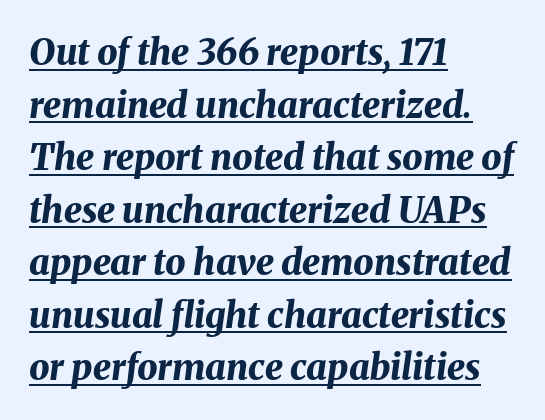
The image shows 36 px bold type, italic (leaning right); set left-aligned, normal line spacing (1.46x), normal letter spacing, underlined; medium stroke contrast and a medium x-height.
